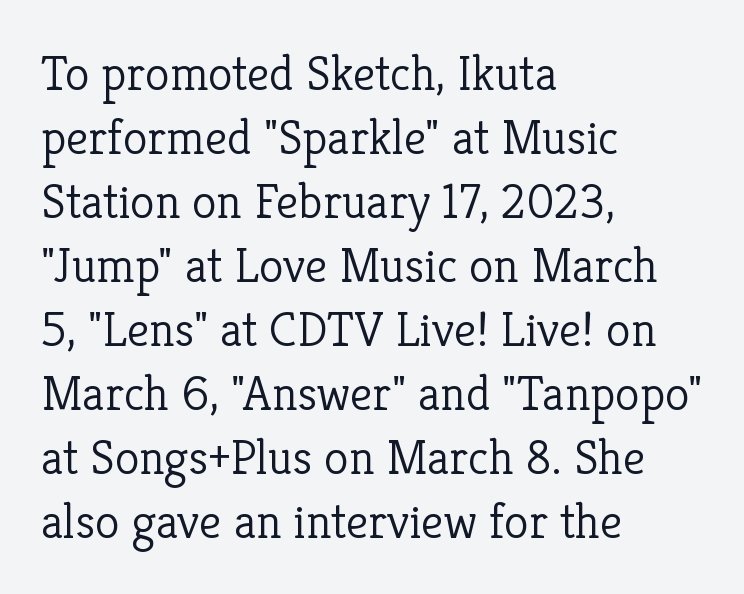
Q: Is the text bold? A: No.
Q: Is the text italic (slanted)? A: No, it is upright.
Q: Is the typeface a serif or a sans-serif typeface? A: Serif.
Q: Is the text underlined? A: No.
Q: How is the paragraph aligned? A: Left-aligned.
Q: Is the spacing between letters normal or unusually wide? A: Normal.
Q: Is the spacing between lines tight, normal or loose? A: Normal.
Q: Width (condensed, normal, or wide)? A: Normal.
Q: Stroke contrast? A: Low.
Q: x-height? A: Medium.
Q: Monospaced? A: No.
